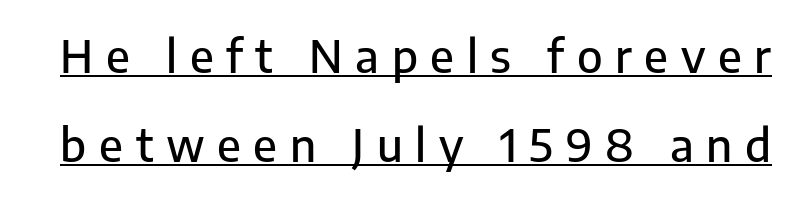
{"serif": "no", "italic": "no", "width": "normal", "stroke_contrast": "low", "x_height": "medium", "monospaced": "no", "underline": "yes", "line_spacing": "loose", "line_spacing_ratio": 1.97, "letter_spacing": "wide", "letter_spacing_em": 0.28, "glyph_px": 45}
